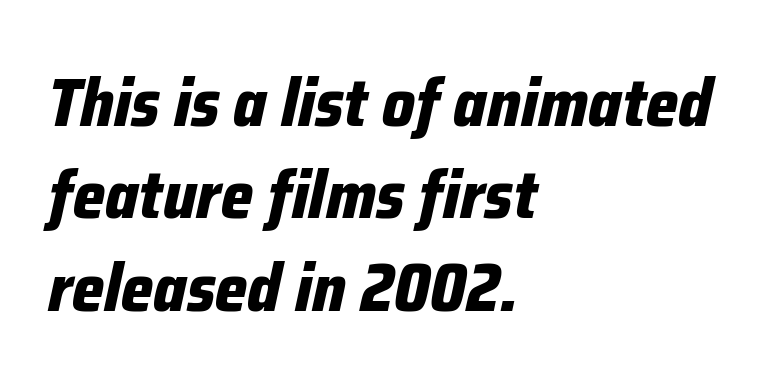
The image shows 68 px bold, condensed type, italic (leaning right); set left-aligned, normal line spacing (1.36x), normal letter spacing, not underlined; low stroke contrast and a medium x-height.
